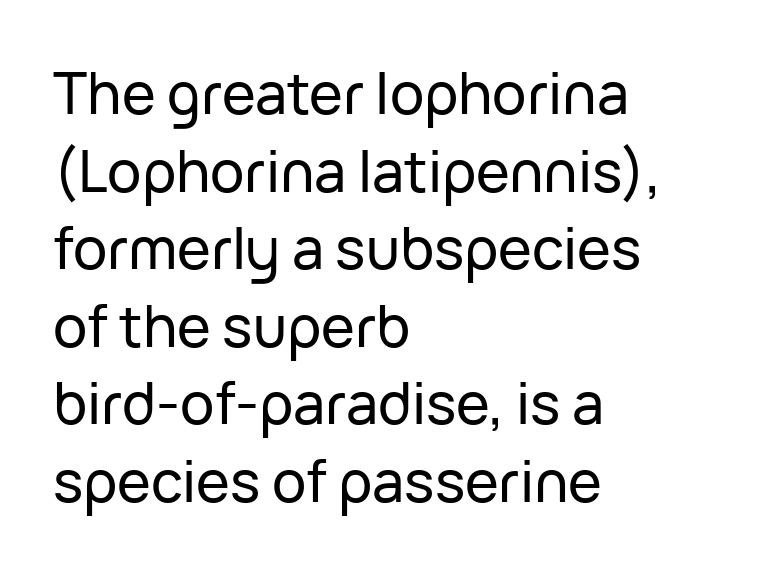
Varying glyph widths throughout — classic text-font behaviour. Alignment: flush left. The lines sit at an ordinary, default distance from one another. Is this a sans? Yes — the strokes have no serifs. The letters stand upright; this is a roman face. Compared with typical body copy, the letter spacing here is the same.
